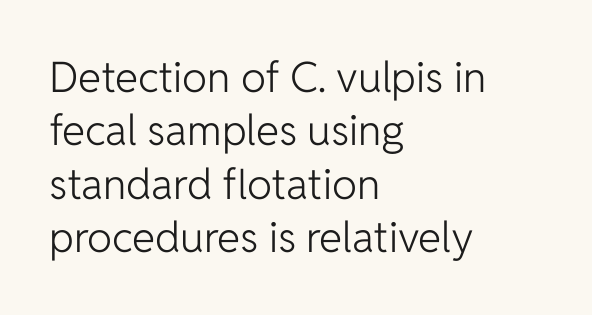
Q: Is the text bold? A: No.
Q: Is the text italic (slanted)? A: No, it is upright.
Q: Is the typeface a serif or a sans-serif typeface? A: Sans-serif.
Q: Is the text underlined? A: No.
Q: How is the paragraph aligned? A: Left-aligned.
Q: Is the spacing between letters normal or unusually wide? A: Normal.
Q: Is the spacing between lines tight, normal or loose? A: Normal.
Q: Width (condensed, normal, or wide)? A: Normal.
Q: Stroke contrast? A: Low.
Q: x-height? A: Medium.
Q: Monospaced? A: No.
